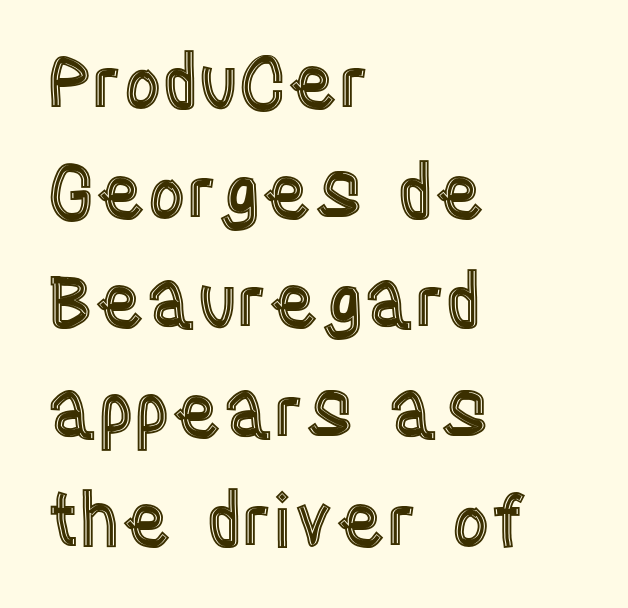
{"italic": "no", "width": "condensed", "x_height": "large", "monospaced": "no", "underline": "no", "align": "left", "line_spacing": "normal", "line_spacing_ratio": 1.48, "letter_spacing": "normal", "letter_spacing_em": 0.0, "glyph_px": 74}
